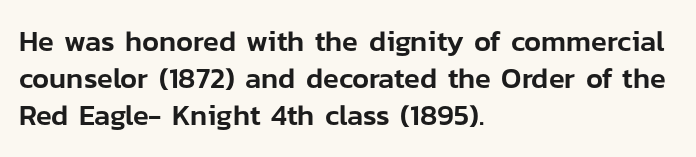
The image shows 29 px sans-serif type, upright; set left-aligned, normal line spacing (1.28x), normal letter spacing, not underlined; low stroke contrast and a medium x-height.
